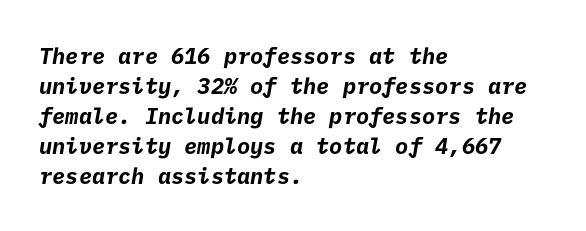
This sample uses plain, unmodified letter spacing. Successive baselines arrive at the customary interval. In terms of weight, the rendering is a true, heavy bold. Beneath every word, the page is bare. Where is the straight margin? On the left.
